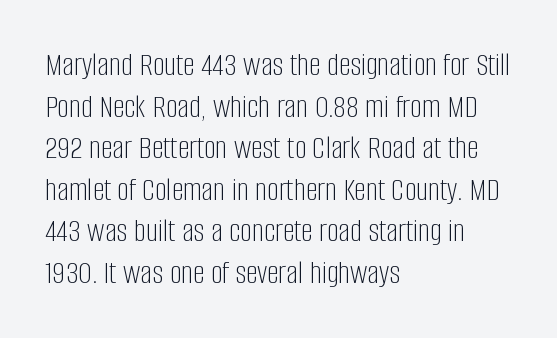
The image shows 33 px light, condensed sans-serif type, upright; set left-aligned, normal line spacing (1.26x), normal letter spacing, not underlined; low stroke contrast and a large x-height.
